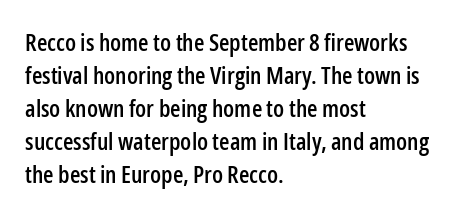
{"italic": "no", "underline": "no", "align": "left", "line_spacing": "normal", "line_spacing_ratio": 1.37, "letter_spacing": "normal", "letter_spacing_em": 0.0, "glyph_px": 24}
